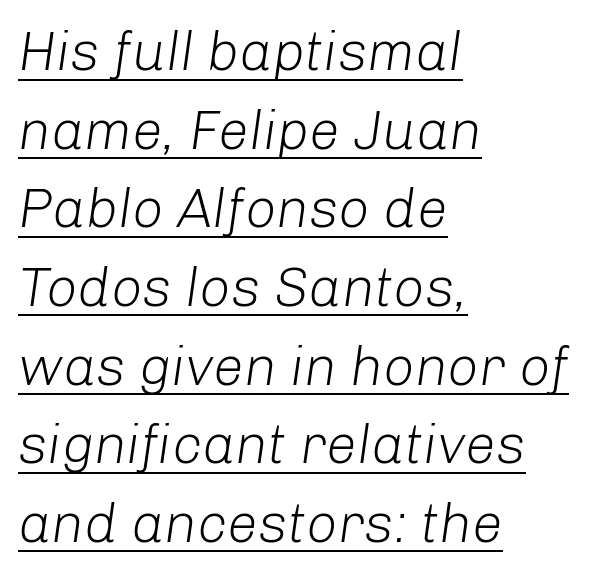
The image shows 55 px light type, italic (leaning right); set left-aligned, normal line spacing (1.43x), normal letter spacing, underlined; low stroke contrast and a medium x-height.
